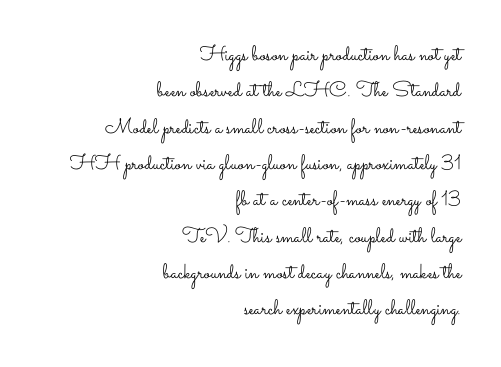
The image shows 21 px text type; set right-aligned, line spacing 1.73x, normal letter spacing, not underlined.
